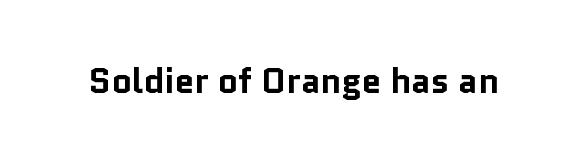
Q: Is the text bold? A: Yes.
Q: Is the text italic (slanted)? A: No, it is upright.
Q: Is the typeface a serif or a sans-serif typeface? A: Sans-serif.
Q: Is the text underlined? A: No.
Q: Is the spacing between letters normal or unusually wide? A: Normal.
Q: Width (condensed, normal, or wide)? A: Normal.
Q: Stroke contrast? A: Low.
Q: x-height? A: Medium.
Q: Monospaced? A: No.
